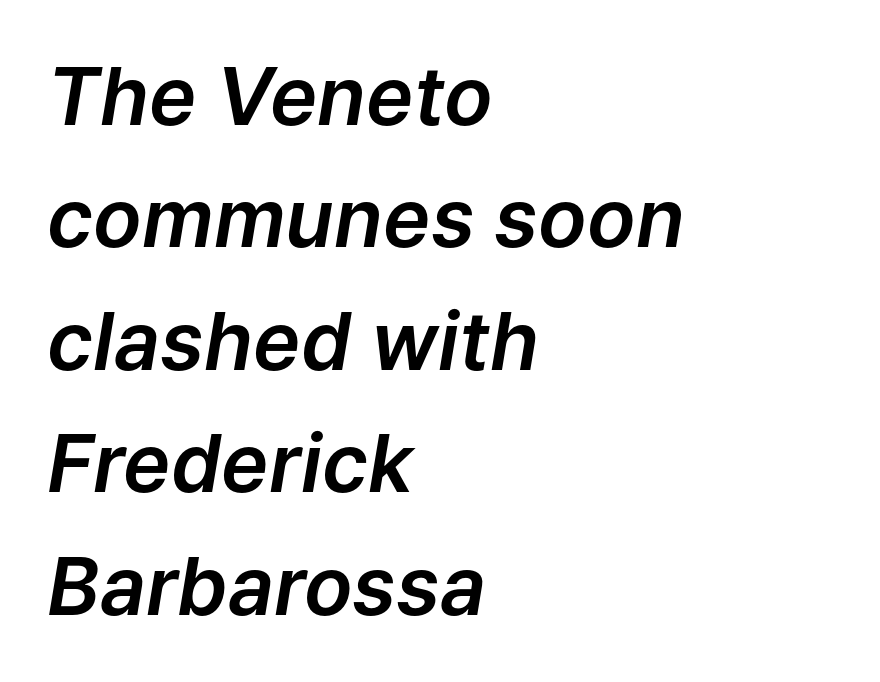
The image shows 80 px text type, italic (leaning right); set left-aligned, normal line spacing (1.53x), normal letter spacing, not underlined; low stroke contrast and a medium x-height.
